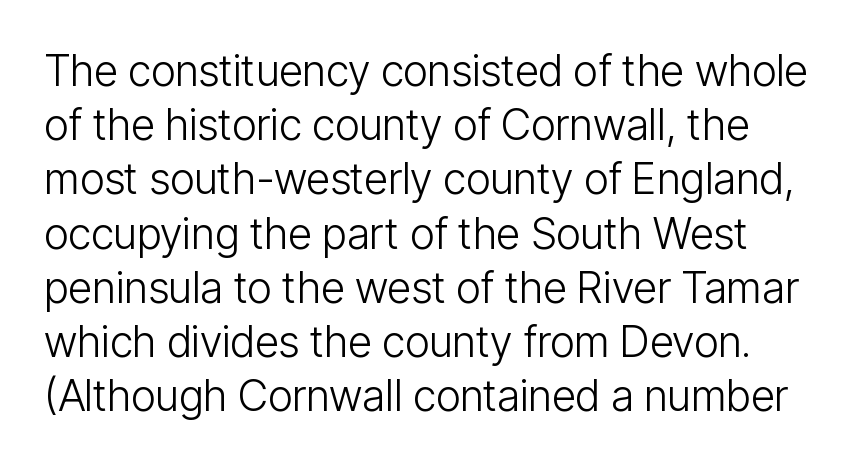
{"serif": "no", "italic": "no", "bold": "no", "weight": "light", "width": "condensed", "stroke_contrast": "low", "x_height": "medium", "monospaced": "no", "underline": "no", "line_spacing": "normal", "line_spacing_ratio": 1.26, "letter_spacing": "normal", "letter_spacing_em": 0.0, "glyph_px": 43}
